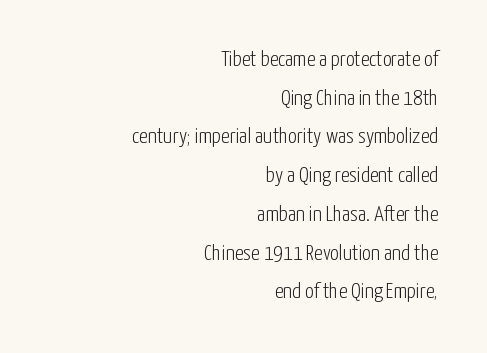
The image shows 22 px text type, upright; set right-aligned, line spacing 1.76x, normal letter spacing, not underlined.
